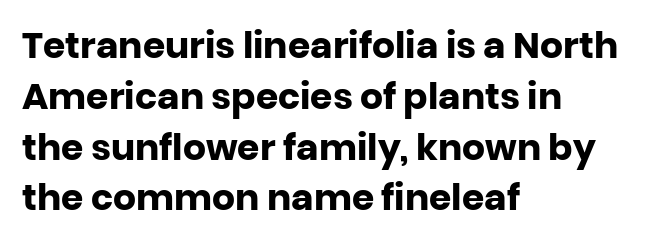
Q: Is the text bold? A: Yes.
Q: Is the text italic (slanted)? A: No, it is upright.
Q: Is the typeface a serif or a sans-serif typeface? A: Sans-serif.
Q: Is the text underlined? A: No.
Q: How is the paragraph aligned? A: Left-aligned.
Q: Is the spacing between letters normal or unusually wide? A: Normal.
Q: Is the spacing between lines tight, normal or loose? A: Normal.
Q: Width (condensed, normal, or wide)? A: Normal.
Q: Stroke contrast? A: Low.
Q: x-height? A: Large.
Q: Monospaced? A: No.
